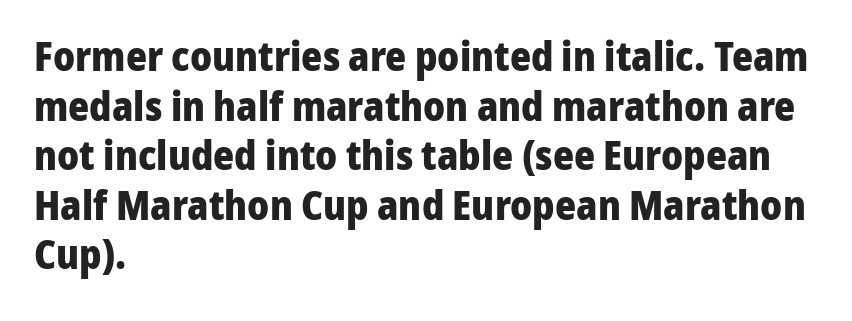
The image shows 40 px heavy sans-serif type, upright; set left-aligned, line spacing 1.24x, normal letter spacing, not underlined; low stroke contrast and a medium x-height.
